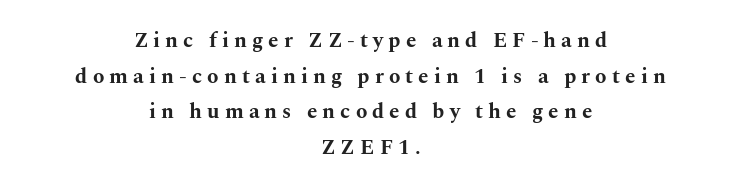
Q: Is the text bold? A: Yes.
Q: Is the text italic (slanted)? A: No, it is upright.
Q: Is the text underlined? A: No.
Q: How is the paragraph aligned? A: Centered.
Q: Is the spacing between letters normal or unusually wide? A: Unusually wide.
Q: Is the spacing between lines tight, normal or loose? A: Normal.
